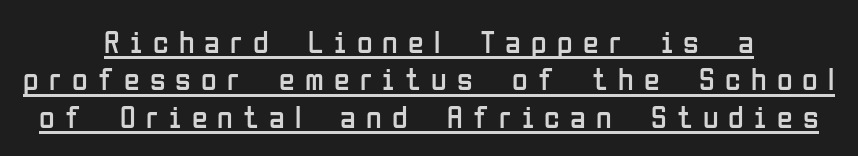
Underline: present. Leftover space on each line is divided equally before and after the words. Stroke mass is kept to a normal reading level or below. These lines were composed using upright roman letters. Here the glyphs are tracked loosely, breaking word shapes into spaced letters. The letters advance in unequal steps, a hallmark of proportional type.
